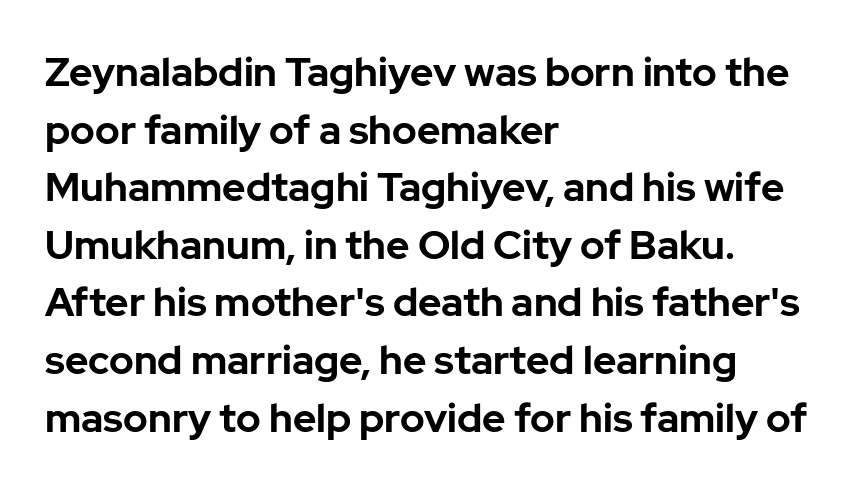
The image shows 40 px bold sans-serif type, upright; set left-aligned, normal line spacing (1.44x), normal letter spacing, not underlined; low stroke contrast and a medium x-height.
